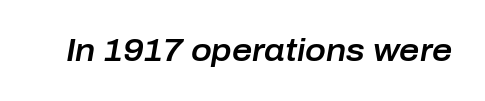
{"italic": "yes", "lean": "right", "slant_degrees": 10, "width": "normal", "stroke_contrast": "low", "x_height": "medium", "monospaced": "no", "underline": "no", "letter_spacing": "normal", "letter_spacing_em": 0.0, "glyph_px": 31}
